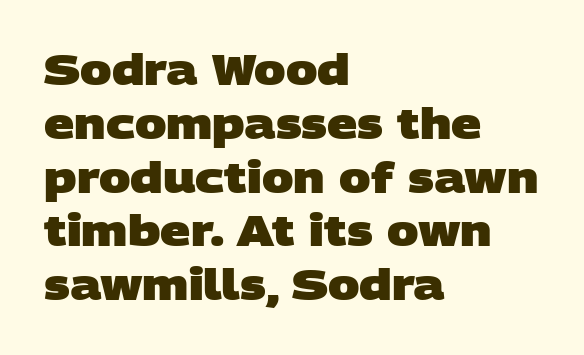
Caption: multi-line text, flush left, ragged right. In terms of weight, the rendering is a true, heavy bold. Underlining? Definitely not there. Do the characters align in a grid? No, the font is proportional.
